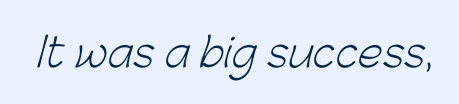
The image shows 40 px light sans-serif type; set normal letter spacing, not underlined; low stroke contrast and a medium x-height.
